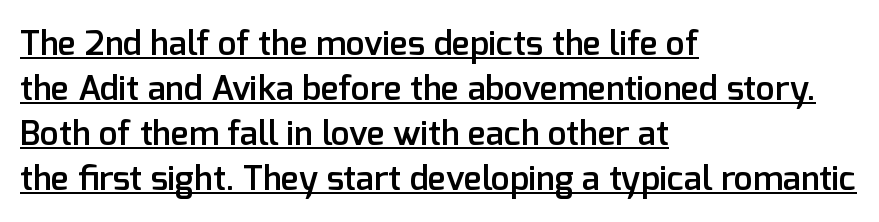
Q: Is the text bold? A: Semi-bold.
Q: Is the text italic (slanted)? A: No, it is upright.
Q: Is the typeface a serif or a sans-serif typeface? A: Sans-serif.
Q: Is the text underlined? A: Yes.
Q: How is the paragraph aligned? A: Left-aligned.
Q: Is the spacing between letters normal or unusually wide? A: Normal.
Q: Is the spacing between lines tight, normal or loose? A: Normal.
Q: Width (condensed, normal, or wide)? A: Normal.
Q: Stroke contrast? A: Low.
Q: x-height? A: Medium.
Q: Monospaced? A: No.
